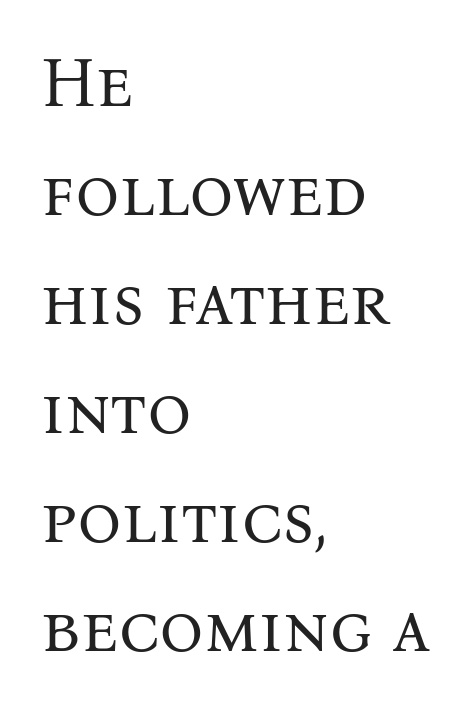
{"serif": "yes", "italic": "no", "bold": "no", "weight": "regular", "width": "normal", "stroke_contrast": "medium", "x_height": "medium", "monospaced": "no", "underline": "no", "align": "left", "line_spacing": "normal", "line_spacing_ratio": 1.58, "letter_spacing": "normal", "letter_spacing_em": 0.0, "glyph_px": 69}
